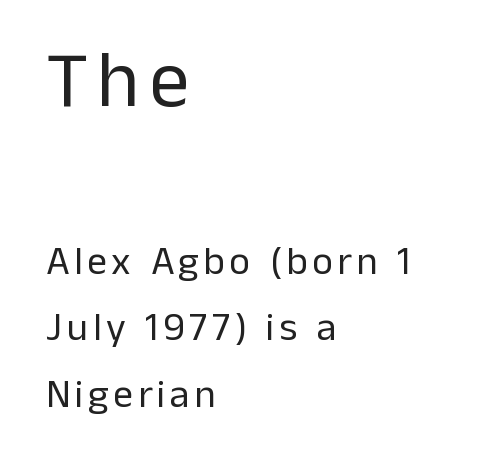
The specimen reads as upright at a glance. Line beginnings align vertically; line endings do not. Typesetter's note — upper block bumped up in size, lower block left smaller. The block of text has a typical density, with ordinary space between rows. Note the varied advance widths — an 'i' is clearly narrower than an 'm'.
